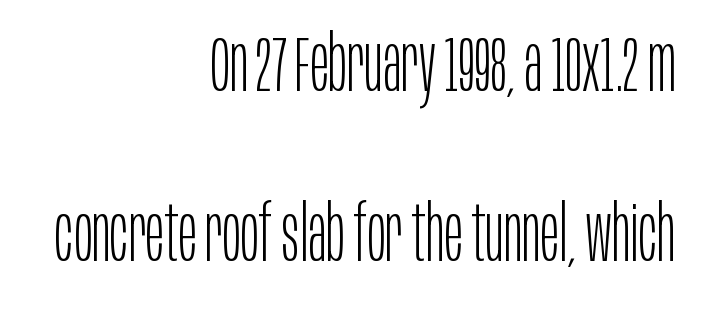
The foot of each line stays bare and open. The letters carry no serifs — their stems end cleanly without finishing strokes. The typography opts for an upright posture over an oblique one. The passage shown stacks its lines with a broad gap. Words appear dense and cohesive because spacing is normal.
